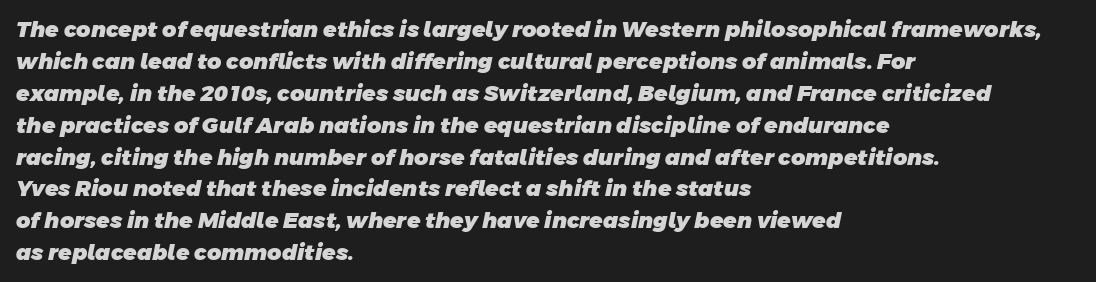
Unmarked baselines from the first word to the last. This rendering leaves character spacing at its baseline value. If you drew a ruler down the left edge, every line would touch it. The rendering uses a bold face; every stroke is thick and dark. Notice how descenders clear the ascenders below comfortably — that's standard leading.
